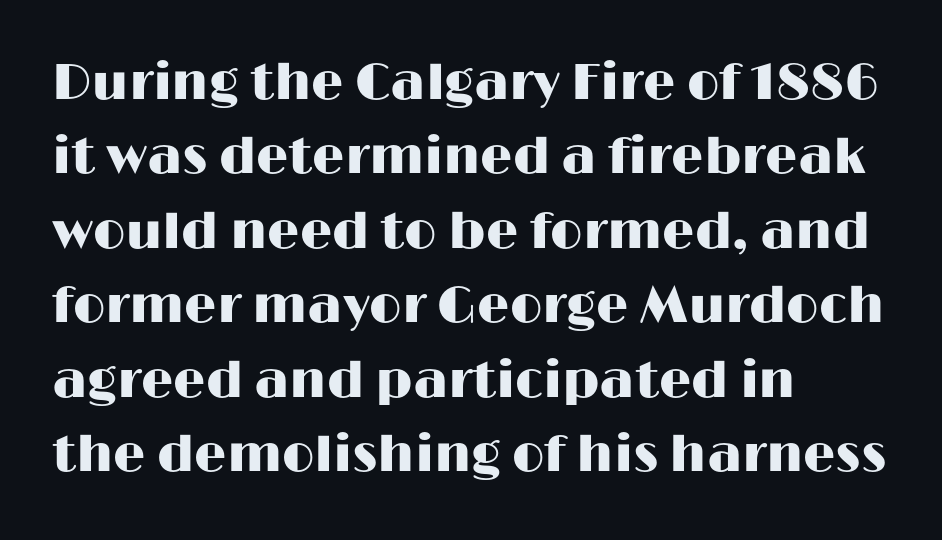
Observe the ordinary spacing: letters are neighbours, not strangers. Underlining? Definitely not there. A sans-serif font was chosen for this passage. The passage shown is typed in a proportional face where columns would drift.
